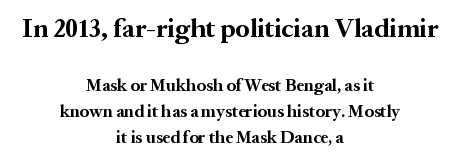
{"italic": "no", "bold": "yes", "underline": "no", "align": "center", "line_spacing": "normal", "line_spacing_ratio": 1.53, "letter_spacing": "normal", "letter_spacing_em": 0.0, "larger_block": "first", "size_ratio": 1.53, "glyph_px": 26}
